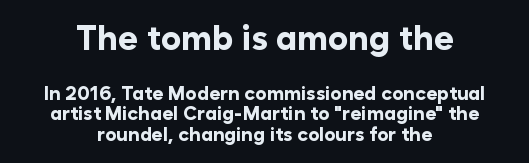
Q: Is the text bold? A: Yes.
Q: Is the text italic (slanted)? A: No, it is upright.
Q: Is the typeface a serif or a sans-serif typeface? A: Sans-serif.
Q: Is the text underlined? A: No.
Q: How is the paragraph aligned? A: Centered.
Q: Is the spacing between letters normal or unusually wide? A: Normal.
Q: Is the spacing between lines tight, normal or loose? A: Tight.
Q: Which block of text is set in a larger size, the first (top) or the second (bottom)? A: The first (top) one.
Q: Width (condensed, normal, or wide)? A: Normal.
Q: Stroke contrast? A: Low.
Q: x-height? A: Medium.
Q: Monospaced? A: No.
